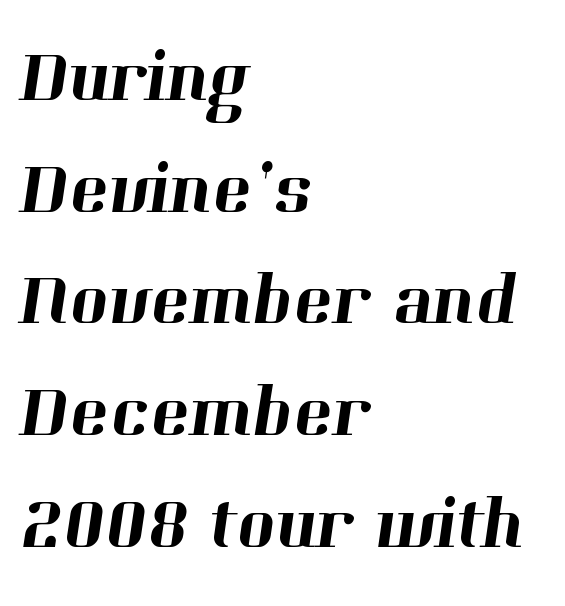
{"serif": "yes", "width": "normal", "stroke_contrast": "high", "x_height": "medium", "monospaced": "no", "underline": "no", "align": "left", "line_spacing": "normal", "line_spacing_ratio": 1.51, "letter_spacing": "normal", "letter_spacing_em": 0.0, "glyph_px": 74}
